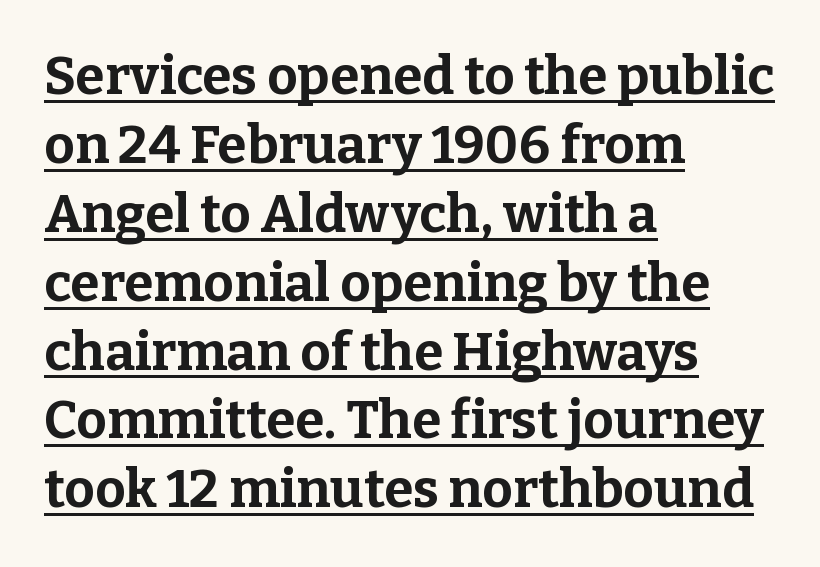
Q: Is the text bold? A: Yes.
Q: Is the text italic (slanted)? A: No, it is upright.
Q: Is the typeface a serif or a sans-serif typeface? A: Serif.
Q: Is the text underlined? A: Yes.
Q: How is the paragraph aligned? A: Left-aligned.
Q: Is the spacing between letters normal or unusually wide? A: Normal.
Q: Is the spacing between lines tight, normal or loose? A: Normal.
Q: Width (condensed, normal, or wide)? A: Normal.
Q: Stroke contrast? A: Low.
Q: x-height? A: Medium.
Q: Monospaced? A: No.
